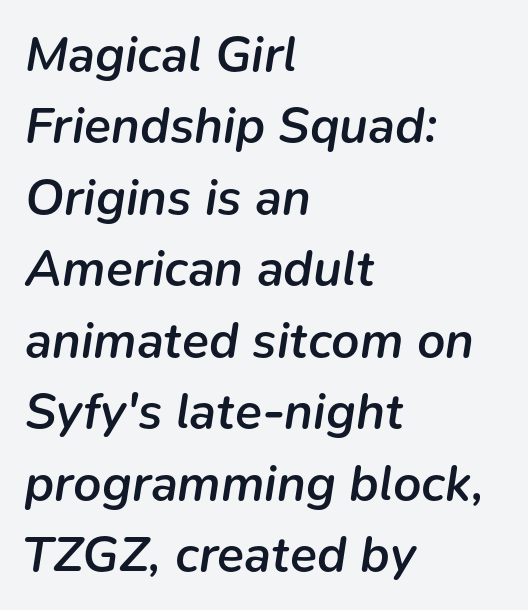
The image shows 50 px semibold type, italic (leaning right); set left-aligned, normal line spacing (1.43x), normal letter spacing, not underlined; low stroke contrast and a medium x-height.
